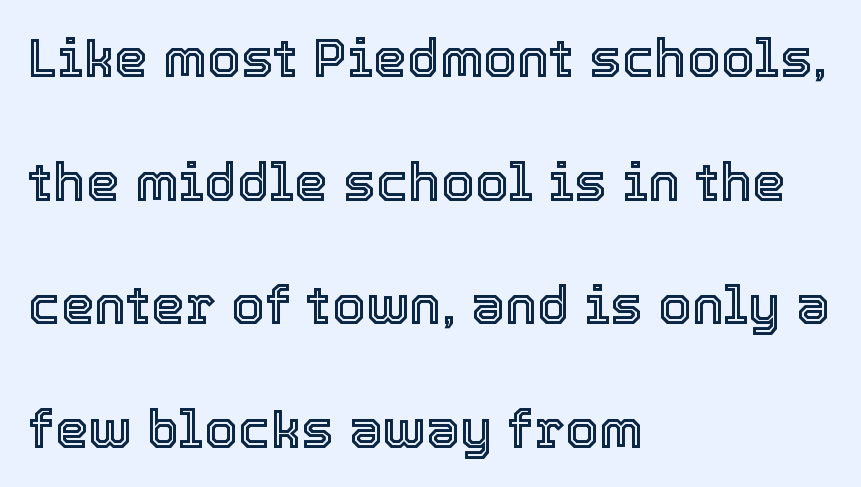
Short note: letters normally spaced. Does the copy run flush right? No — it runs flush left. These lines are rendered in a variable-pitch font. Type without underlining.
